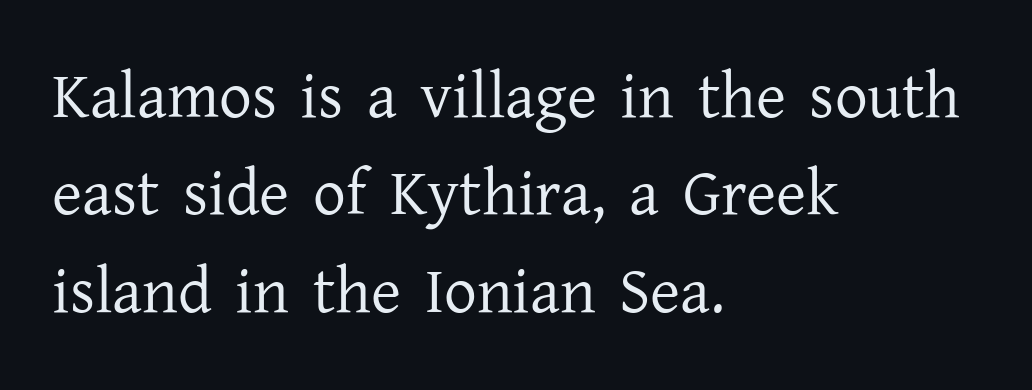
Underlining? Definitely not there. Regarding serifs, this sample has them. Heaviness? Minimal to ordinary, like unemphasized prose. Italic: no, the glyphs are upright roman.
